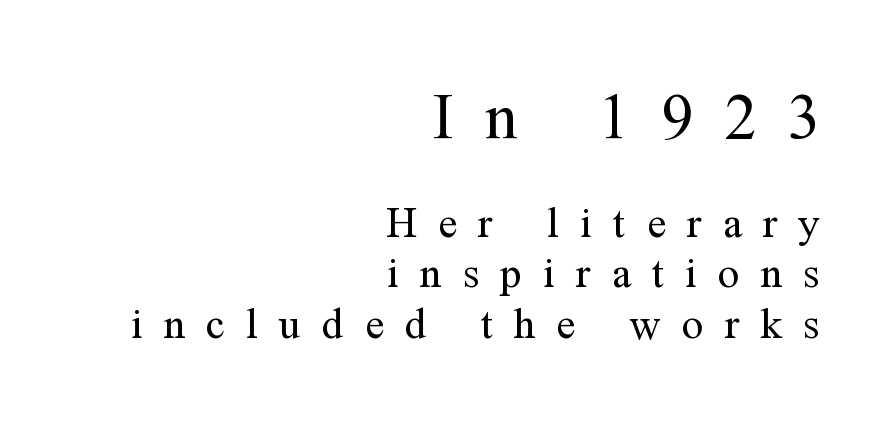
{"serif": "yes", "italic": "no", "bold": "no", "weight": "regular", "width": "normal", "stroke_contrast": "medium", "x_height": "medium", "monospaced": "no", "underline": "no", "align": "right", "line_spacing_ratio": 1.18, "letter_spacing": "wide", "letter_spacing_em": 0.49, "larger_block": "first", "size_ratio": 1.49, "glyph_px": 64}
